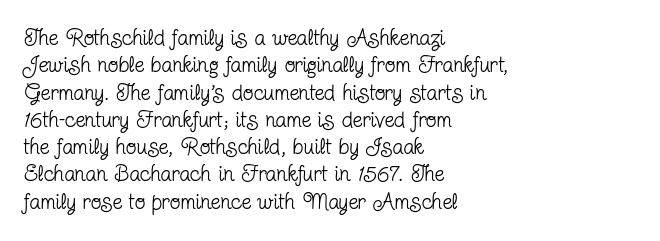
Rendered with straight, roman letterforms. Weight: not bold — regular or lighter. Words appear dense and cohesive because spacing is normal. Horizontal alignment here is leftward, the default for most running prose. A clean baseline with only descenders dipping below it.
